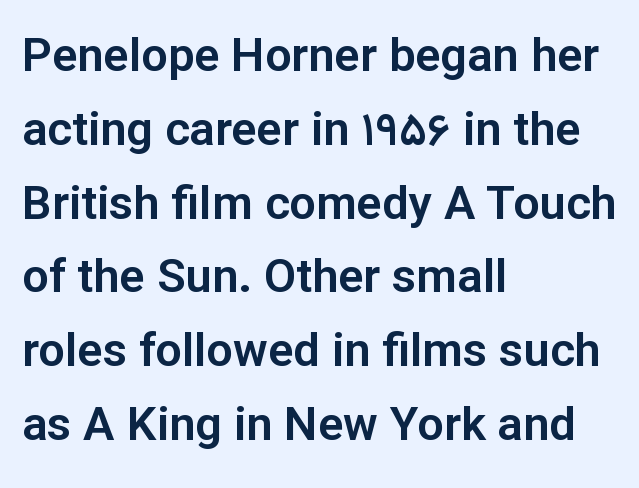
Q: Is the text italic (slanted)? A: No, it is upright.
Q: Is the typeface a serif or a sans-serif typeface? A: Sans-serif.
Q: Is the text underlined? A: No.
Q: How is the paragraph aligned? A: Left-aligned.
Q: Is the spacing between letters normal or unusually wide? A: Normal.
Q: Is the spacing between lines tight, normal or loose? A: Normal.
Q: Width (condensed, normal, or wide)? A: Normal.
Q: Stroke contrast? A: Low.
Q: x-height? A: Medium.
Q: Monospaced? A: No.
